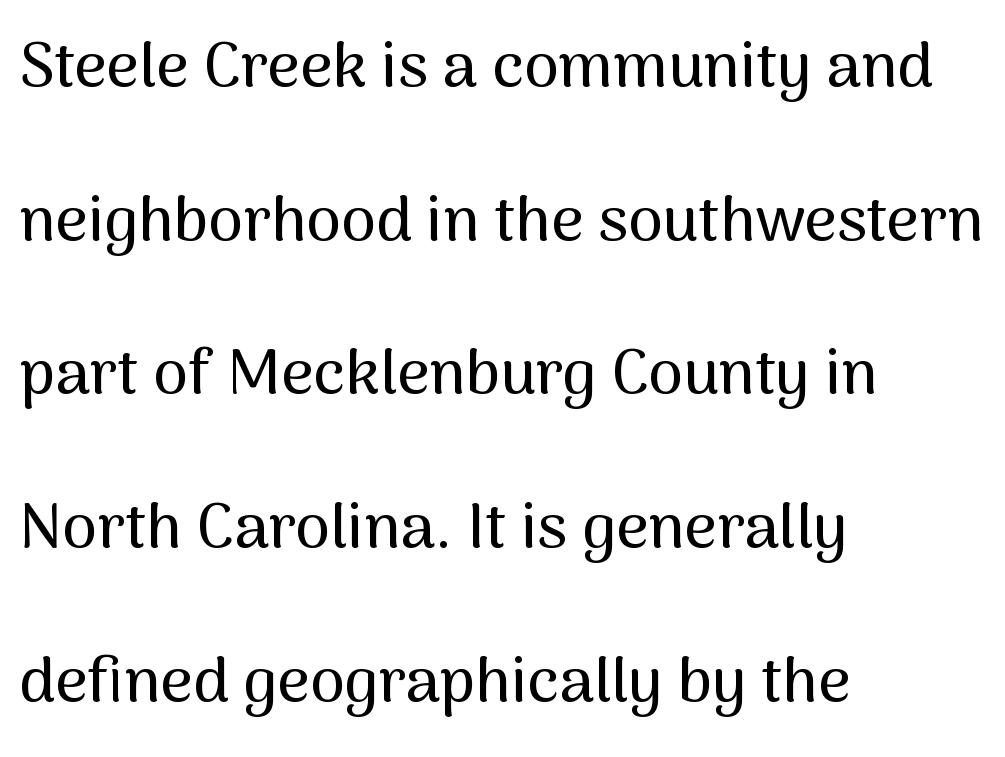
The image shows 63 px sans-serif type, upright; set left-aligned, loose line spacing (2.44x), normal letter spacing, not underlined; medium stroke contrast and a medium x-height.
